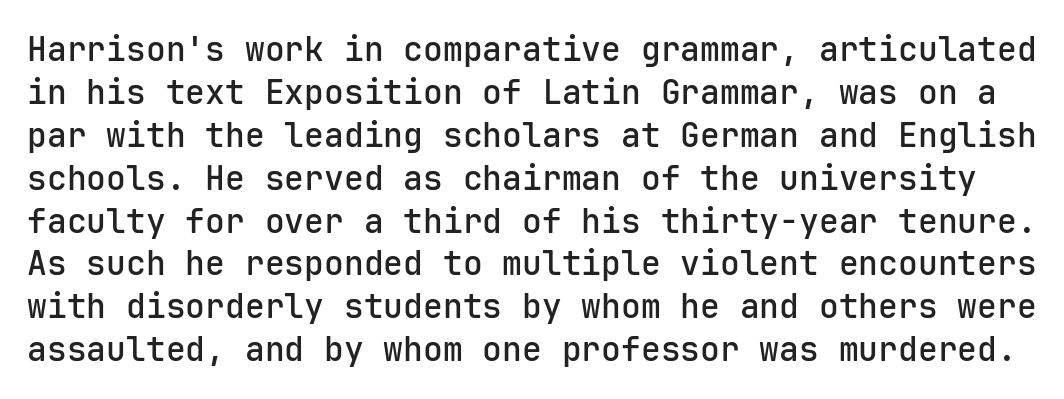
Q: Is the text bold? A: Semi-bold.
Q: Is the text italic (slanted)? A: No, it is upright.
Q: Is the typeface a serif or a sans-serif typeface? A: Sans-serif.
Q: Is the text underlined? A: No.
Q: Is the spacing between letters normal or unusually wide? A: Normal.
Q: Is the spacing between lines tight, normal or loose? A: Normal.
Q: Width (condensed, normal, or wide)? A: Normal.
Q: Stroke contrast? A: Low.
Q: x-height? A: Medium.
Q: Monospaced? A: Yes.
